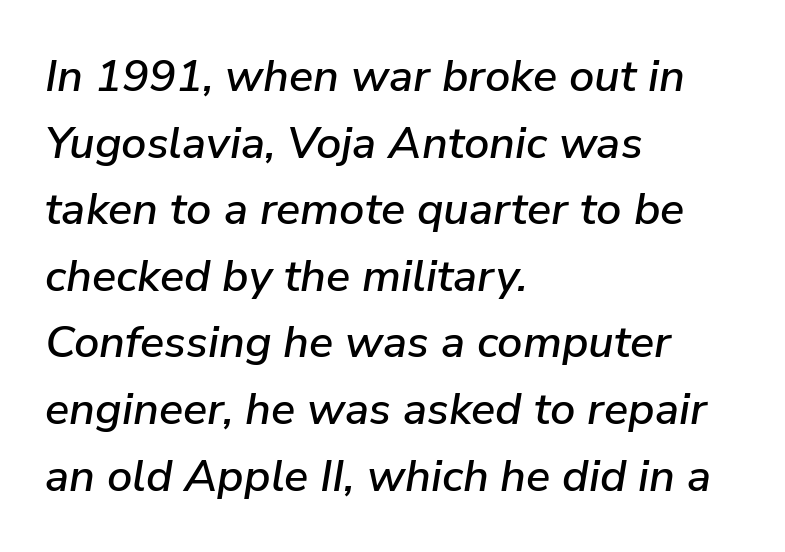
The image shows 45 px text type, italic (leaning right); set left-aligned, normal line spacing (1.48x), normal letter spacing, not underlined; low stroke contrast and a medium x-height.
